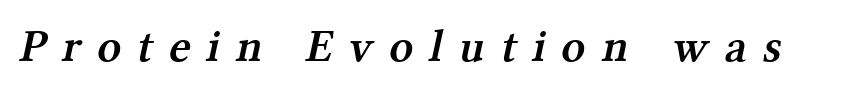
{"serif": "yes", "bold": "semi", "weight": "semibold", "width": "normal", "stroke_contrast": "medium", "x_height": "medium", "monospaced": "no", "underline": "no", "letter_spacing": "wide", "letter_spacing_em": 0.34, "glyph_px": 47}
